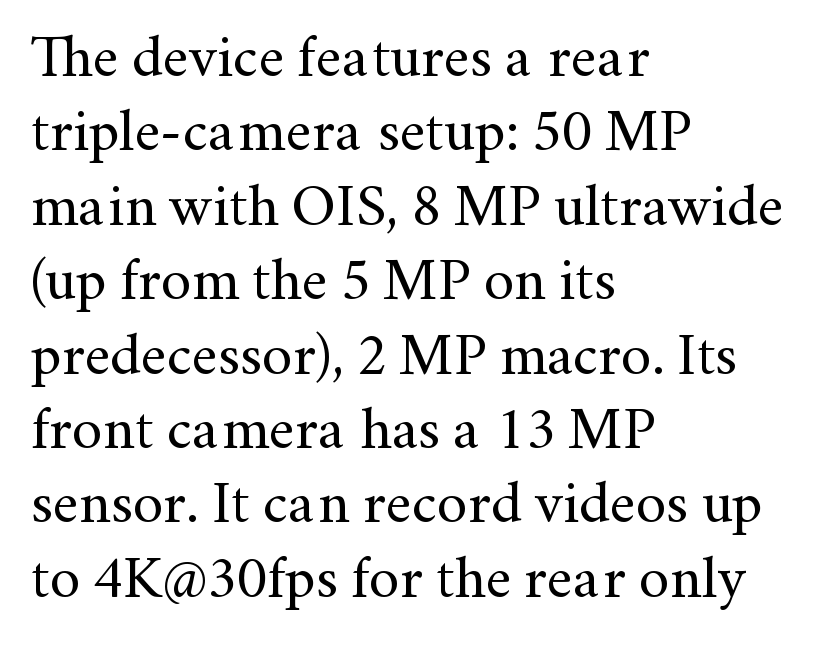
Just letters on the line, the space beneath them empty. You can tell from the footed stems that serif type was used. Do the characters align in a grid? No, the font is proportional. No extra tracking has been applied to these lines. The typeface has the unassuming heft of standard copy or less. The specimen reads as upright at a glance.
